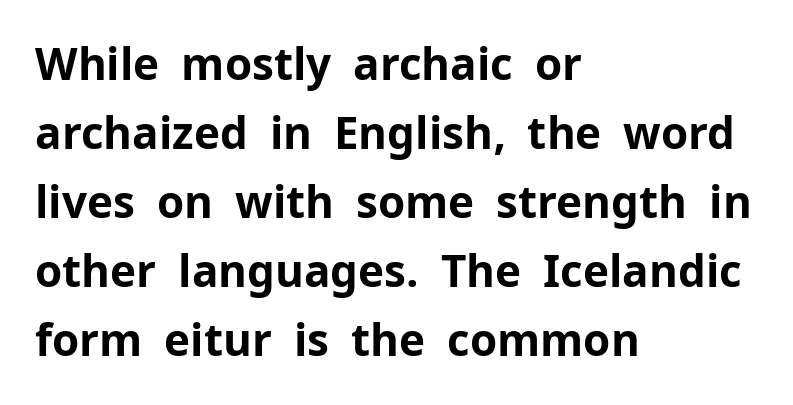
The image shows 44 px bold sans-serif type, upright; set left-aligned, normal line spacing (1.57x), normal letter spacing, not underlined; low stroke contrast and a medium x-height.
